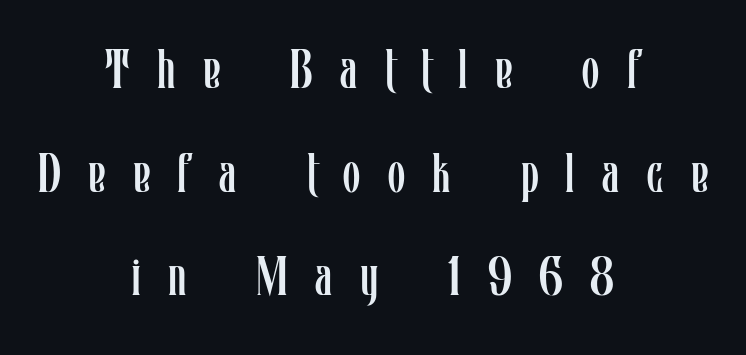
The image shows 56 px regular-weight, condensed type, upright; set centered, line spacing 1.85x, unusually wide letter spacing (+0.49 em), not underlined; low stroke contrast and a medium x-height.
